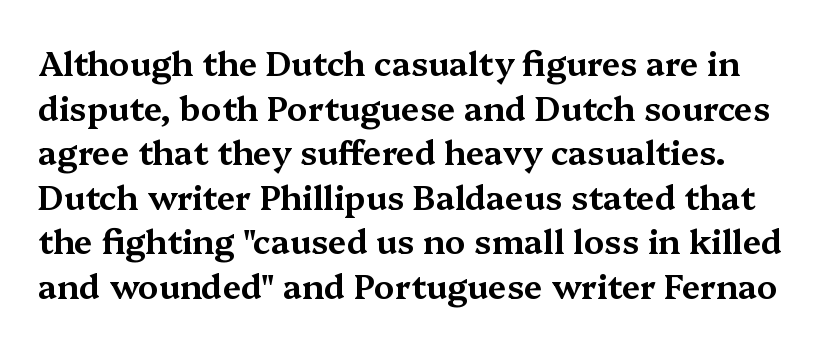
The image shows 33 px wide serif type, upright; set normal line spacing (1.35x), normal letter spacing, not underlined; medium stroke contrast and a medium x-height.
